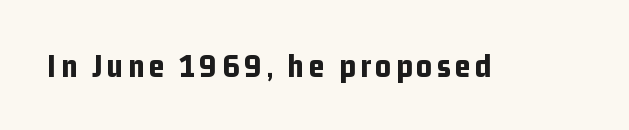
Q: Is the text bold? A: Yes.
Q: Is the text italic (slanted)? A: No, it is upright.
Q: Is the typeface a serif or a sans-serif typeface? A: Sans-serif.
Q: Is the text underlined? A: No.
Q: Width (condensed, normal, or wide)? A: Condensed.
Q: Stroke contrast? A: Low.
Q: x-height? A: Medium.
Q: Monospaced? A: No.
